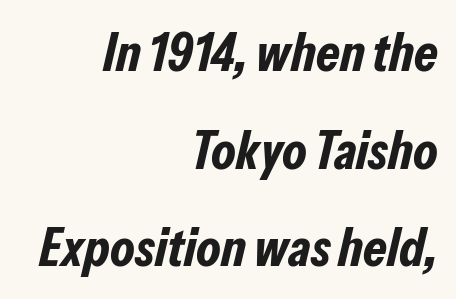
{"italic": "yes", "lean": "right", "slant_degrees": 13, "bold": "yes", "weight": "bold", "width": "condensed", "stroke_contrast": "low", "x_height": "medium", "monospaced": "no", "underline": "no", "align": "right", "line_spacing_ratio": 1.81, "letter_spacing": "normal", "letter_spacing_em": 0.0, "glyph_px": 54}
